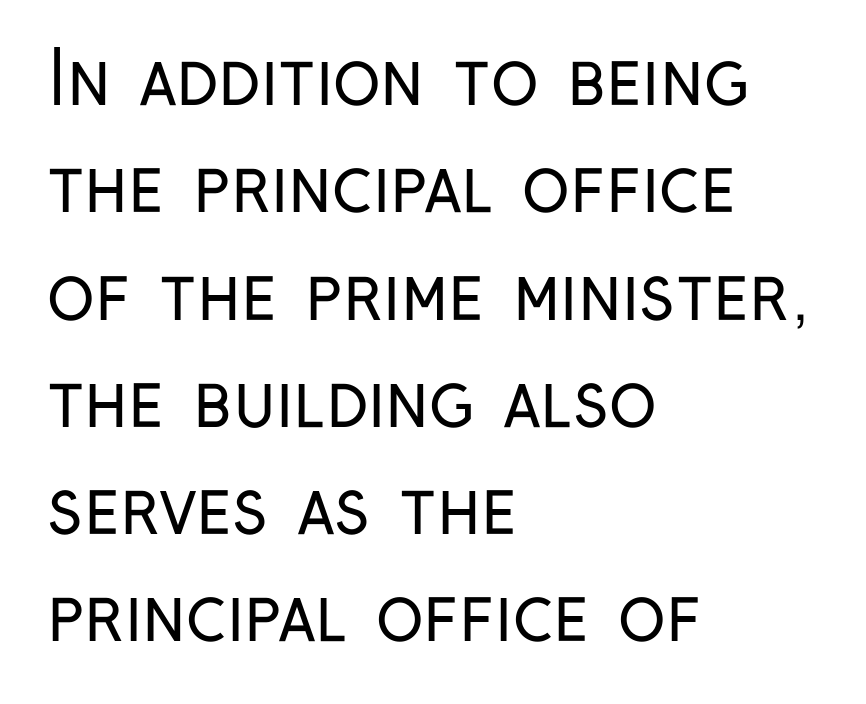
Q: Is the text bold? A: No.
Q: Is the text italic (slanted)? A: No, it is upright.
Q: Is the typeface a serif or a sans-serif typeface? A: Sans-serif.
Q: Is the text underlined? A: No.
Q: How is the paragraph aligned? A: Left-aligned.
Q: Is the spacing between letters normal or unusually wide? A: Normal.
Q: Is the spacing between lines tight, normal or loose? A: Normal.
Q: Width (condensed, normal, or wide)? A: Condensed.
Q: Stroke contrast? A: Low.
Q: x-height? A: Medium.
Q: Monospaced? A: No.
